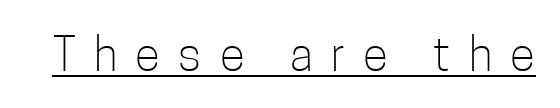
Q: Is the text bold? A: No.
Q: Is the text italic (slanted)? A: No, it is upright.
Q: Is the typeface a serif or a sans-serif typeface? A: Sans-serif.
Q: Is the text underlined? A: Yes.
Q: Is the spacing between letters normal or unusually wide? A: Unusually wide.
Q: Width (condensed, normal, or wide)? A: Condensed.
Q: Stroke contrast? A: Low.
Q: x-height? A: Medium.
Q: Monospaced? A: No.
